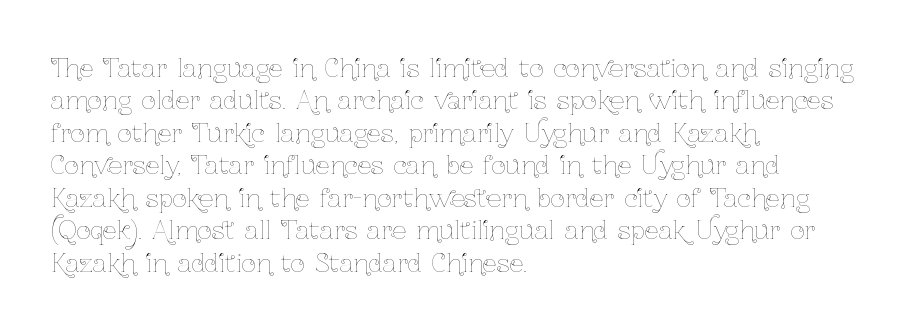
The words here are not underlined. Whoever set this chose a conventional vertical rhythm. Honestly, the letter spacing is just normal — you wouldn't notice it. Tall strokes in this sample are plumb rather than angled. Compared with a centered layout, this one pins lines to the left instead. The weight tops out at a normal text grade.
